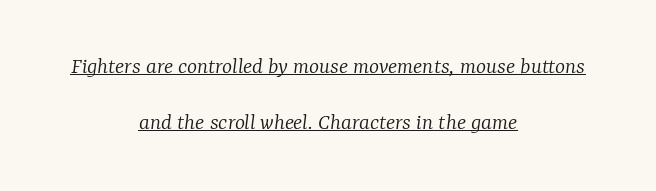
Q: Is the text bold? A: No.
Q: Is the text italic (slanted)? A: Yes, it leans right by about 7 degrees.
Q: Is the text underlined? A: Yes.
Q: How is the paragraph aligned? A: Centered.
Q: Is the spacing between letters normal or unusually wide? A: Normal.
Q: Is the spacing between lines tight, normal or loose? A: Loose.
